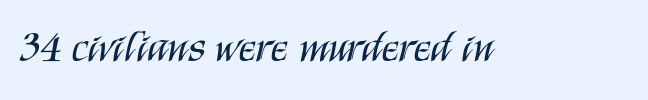
The image shows 44 px regular-weight, condensed sans-serif type; set normal letter spacing, not underlined; medium stroke contrast and a large x-height.
